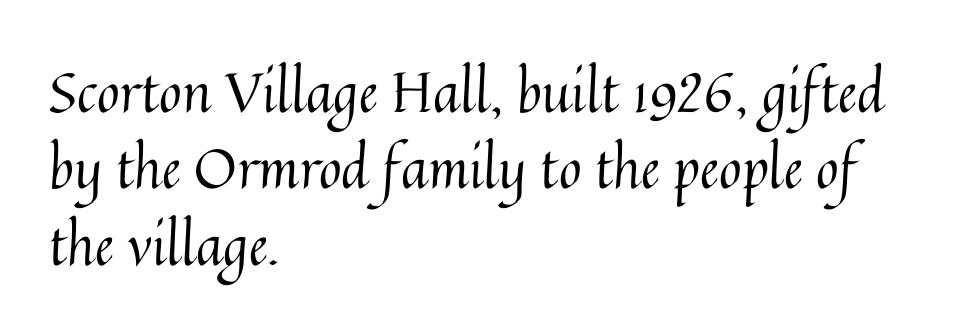
{"bold": "no", "weight": "regular", "width": "normal", "stroke_contrast": "medium", "x_height": "medium", "monospaced": "no", "underline": "no", "align": "left", "line_spacing": "normal", "line_spacing_ratio": 1.39, "letter_spacing": "normal", "letter_spacing_em": 0.0, "glyph_px": 55}
